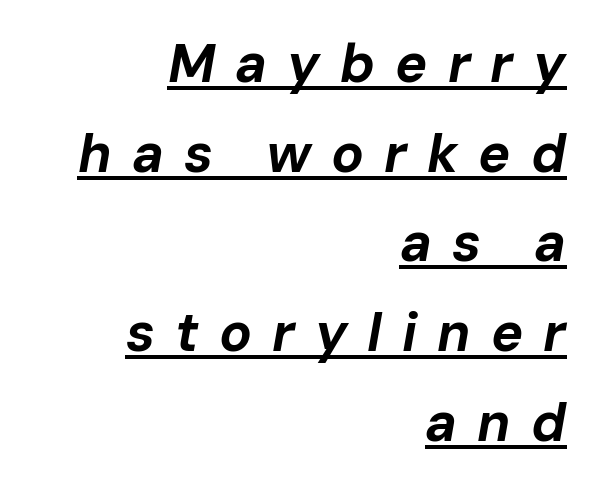
The image shows 54 px bold type, italic (leaning right); set right-aligned, normal line spacing (1.66x), unusually wide letter spacing (+0.37 em), underlined; low stroke contrast and a medium x-height.
